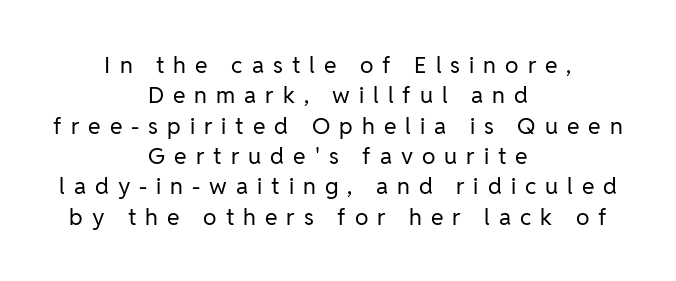
Q: Is the text bold? A: No.
Q: Is the text italic (slanted)? A: No, it is upright.
Q: Is the text underlined? A: No.
Q: How is the paragraph aligned? A: Centered.
Q: Is the spacing between letters normal or unusually wide? A: Unusually wide.
Q: Is the spacing between lines tight, normal or loose? A: Normal.
